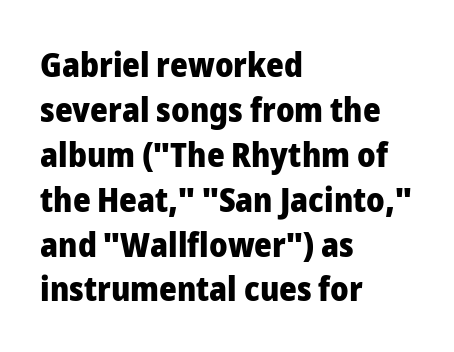
{"serif": "no", "italic": "no", "bold": "yes", "weight": "heavy", "width": "normal", "stroke_contrast": "low", "x_height": "medium", "monospaced": "no", "underline": "no", "align": "left", "line_spacing": "normal", "line_spacing_ratio": 1.32, "letter_spacing": "normal", "letter_spacing_em": 0.0, "glyph_px": 34}
